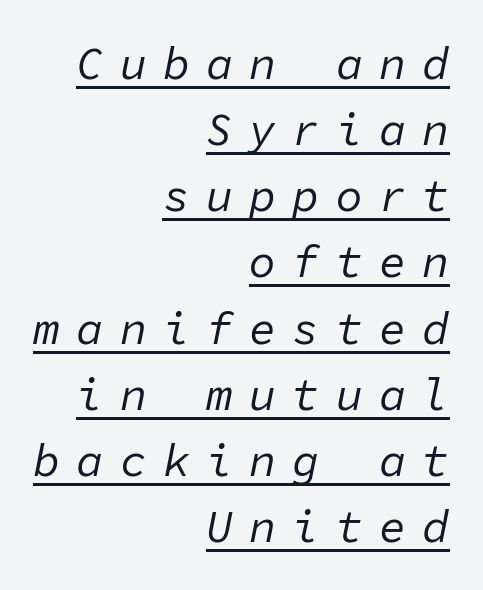
{"italic": "yes", "lean": "right", "slant_degrees": 11, "bold": "no", "weight": "regular", "width": "normal", "stroke_contrast": "low", "x_height": "medium", "monospaced": "yes", "underline": "yes", "align": "right", "line_spacing": "normal", "line_spacing_ratio": 1.47, "letter_spacing": "wide", "letter_spacing_em": 0.36, "glyph_px": 45}
